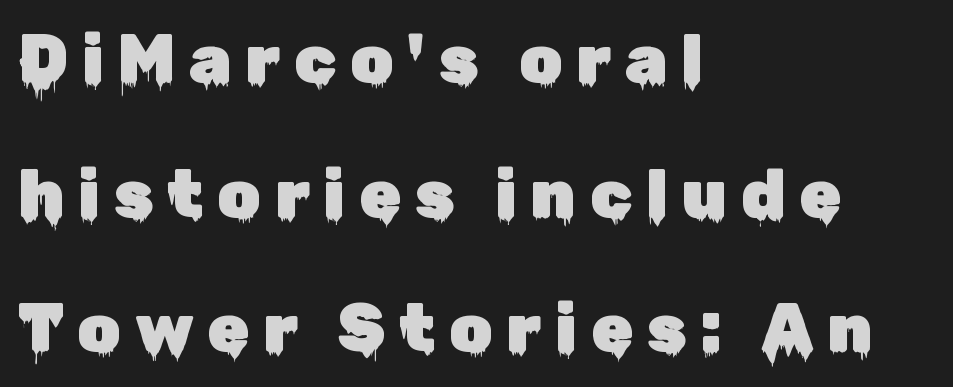
The image shows 68 px sans-serif type, upright; set left-aligned, loose line spacing (1.98x), unusually wide letter spacing (+0.2 em), not underlined; low stroke contrast and a medium x-height.
